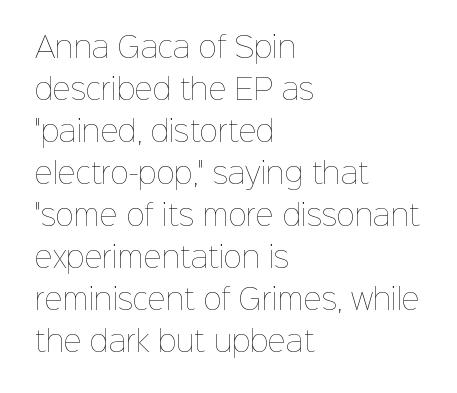
{"italic": "no", "bold": "no", "weight": "thin", "width": "normal", "stroke_contrast": "low", "x_height": "medium", "monospaced": "no", "underline": "no", "align": "left", "line_spacing": "normal", "line_spacing_ratio": 1.5, "letter_spacing": "normal", "letter_spacing_em": 0.0, "glyph_px": 28}
